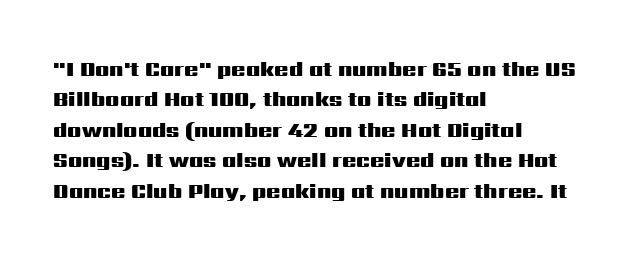
Notice how the stems are strictly vertical — no italics here. These words are printed bold, with thick strokes throughout. Leading: standard. You could call the tracking neutral — neither tight nor loose. The rendering anchors every line to the left-hand side. The words here are not underlined.
